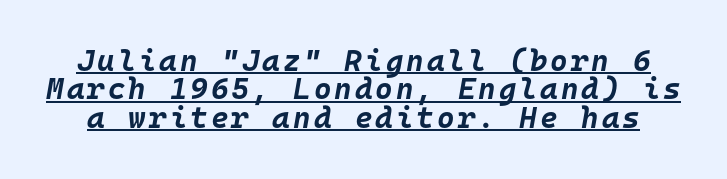
Q: Is the text bold? A: Yes.
Q: Is the text italic (slanted)? A: Yes, it leans right by about 10 degrees.
Q: Is the text underlined? A: Yes.
Q: Is the spacing between lines tight, normal or loose? A: Tight.
Q: Width (condensed, normal, or wide)? A: Normal.
Q: Stroke contrast? A: Low.
Q: x-height? A: Large.
Q: Monospaced? A: Yes.
